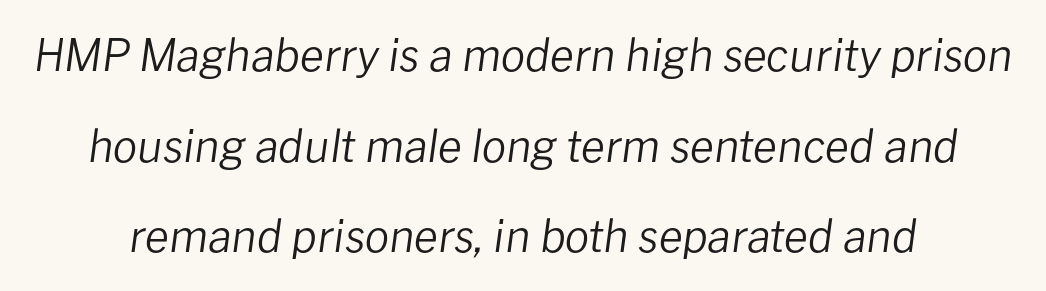
{"italic": "yes", "lean": "right", "slant_degrees": 8, "bold": "no", "weight": "regular", "width": "normal", "stroke_contrast": "low", "x_height": "medium", "monospaced": "no", "underline": "no", "line_spacing": "loose", "line_spacing_ratio": 2.06, "letter_spacing": "normal", "letter_spacing_em": 0.0, "glyph_px": 44}
